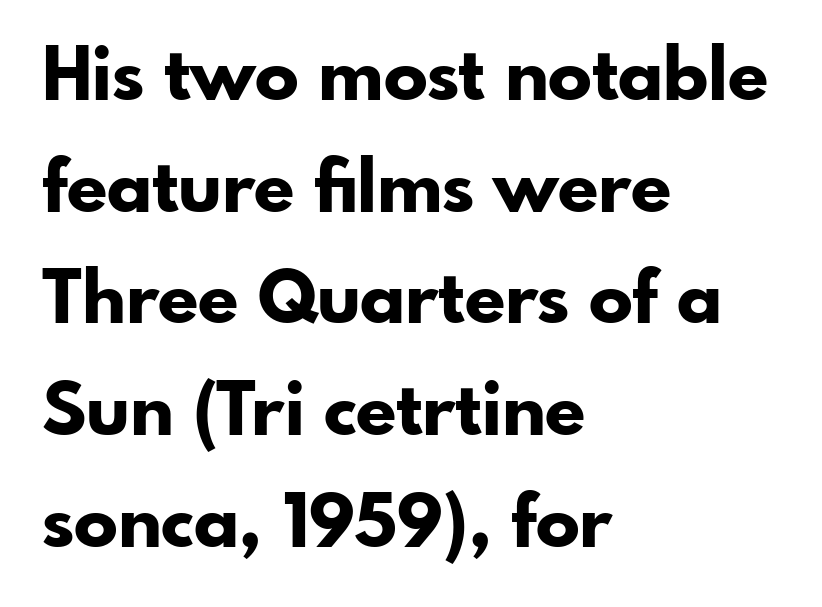
{"serif": "no", "italic": "no", "bold": "yes", "weight": "bold", "width": "normal", "stroke_contrast": "low", "x_height": "small", "monospaced": "no", "underline": "no", "align": "left", "line_spacing": "normal", "line_spacing_ratio": 1.53, "letter_spacing": "normal", "letter_spacing_em": 0.0, "glyph_px": 73}
